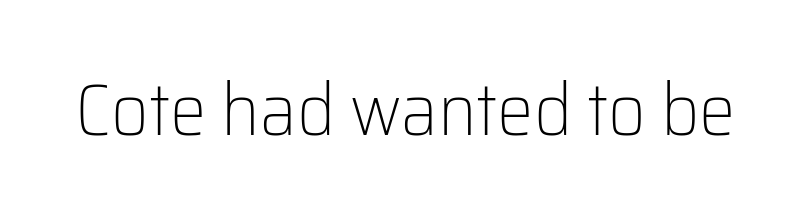
{"serif": "no", "italic": "no", "bold": "no", "weight": "light", "width": "normal", "stroke_contrast": "low", "x_height": "medium", "monospaced": "no", "underline": "no", "letter_spacing": "normal", "letter_spacing_em": 0.0, "glyph_px": 73}
